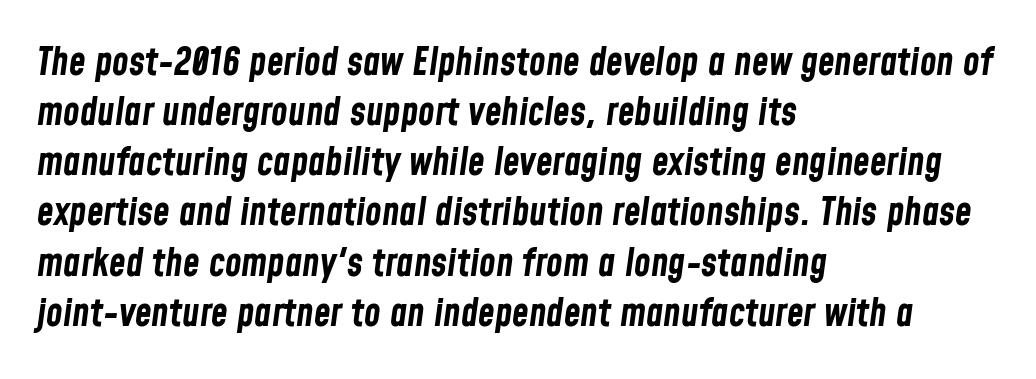
Q: Is the text bold? A: Yes.
Q: Is the text italic (slanted)? A: Yes, it leans right by about 8 degrees.
Q: Is the text underlined? A: No.
Q: How is the paragraph aligned? A: Left-aligned.
Q: Is the spacing between letters normal or unusually wide? A: Normal.
Q: Is the spacing between lines tight, normal or loose? A: Normal.
Q: Width (condensed, normal, or wide)? A: Condensed.
Q: Stroke contrast? A: Low.
Q: x-height? A: Medium.
Q: Monospaced? A: No.
